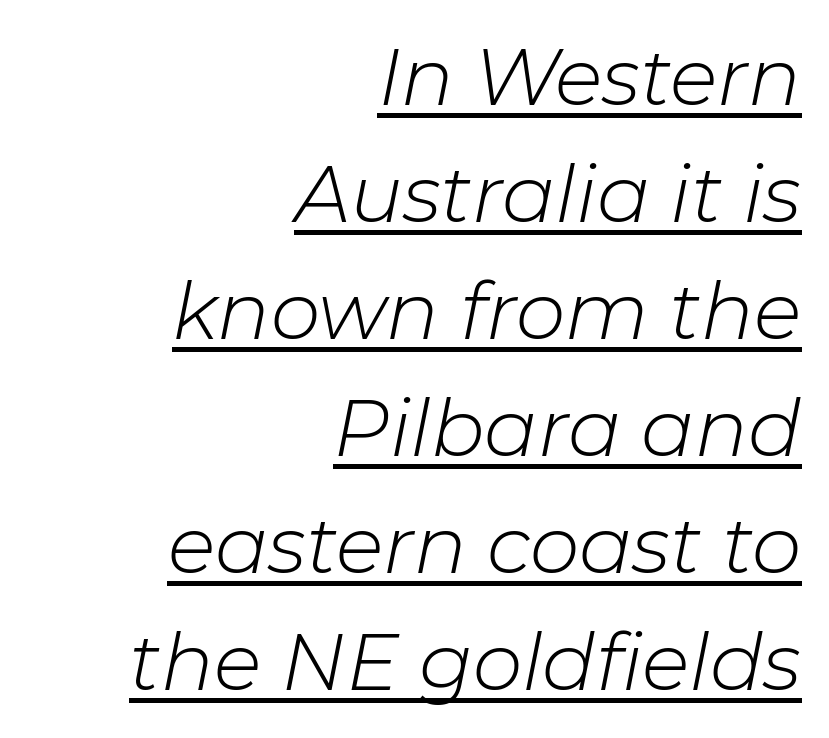
The image shows 79 px light type, italic (leaning right); set right-aligned, normal line spacing (1.48x), normal letter spacing, underlined; low stroke contrast and a medium x-height.
